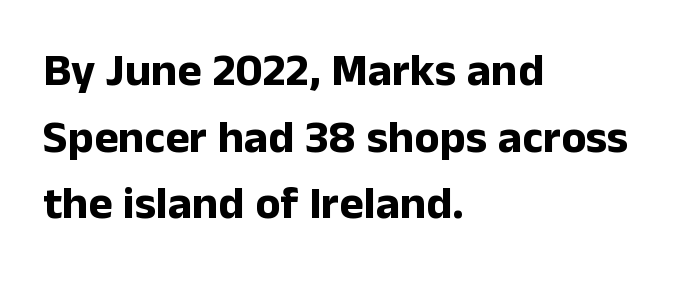
The image shows 46 px bold sans-serif type, upright; set left-aligned, normal line spacing (1.45x), normal letter spacing, not underlined; low stroke contrast and a medium x-height.
